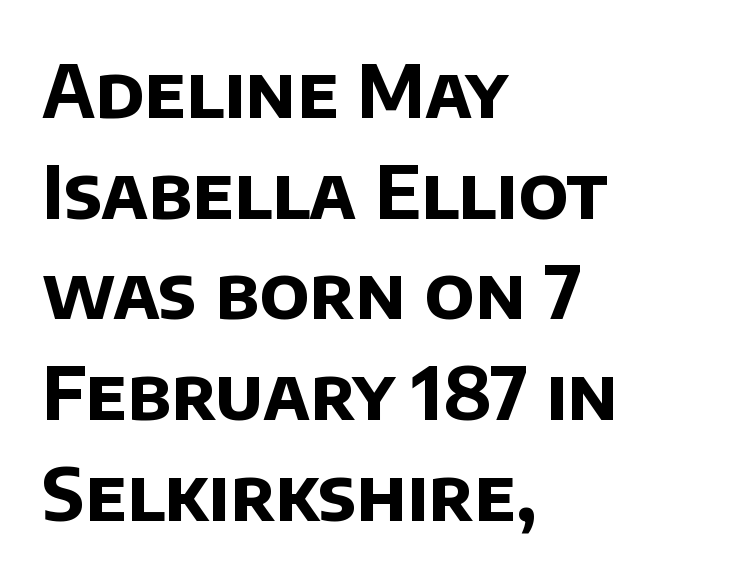
{"serif": "no", "bold": "yes", "weight": "bold", "width": "normal", "stroke_contrast": "low", "x_height": "large", "monospaced": "no", "underline": "no", "align": "left", "line_spacing": "normal", "line_spacing_ratio": 1.38, "letter_spacing": "normal", "letter_spacing_em": 0.0, "glyph_px": 73}
